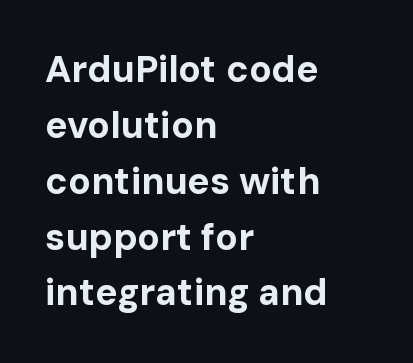
{"serif": "no", "italic": "no", "bold": "yes", "weight": "bold", "width": "normal", "stroke_contrast": "low", "x_height": "medium", "monospaced": "no", "underline": "no", "align": "left", "line_spacing": "normal", "line_spacing_ratio": 1.51, "letter_spacing": "normal", "letter_spacing_em": 0.0, "glyph_px": 37}
